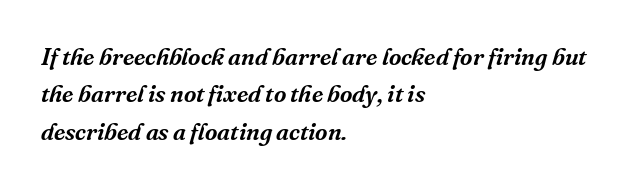
Q: Is the text italic (slanted)? A: Yes, it leans right by about 16 degrees.
Q: Is the text underlined? A: No.
Q: How is the paragraph aligned? A: Left-aligned.
Q: Is the spacing between letters normal or unusually wide? A: Normal.
Q: Is the spacing between lines tight, normal or loose? A: Normal.
